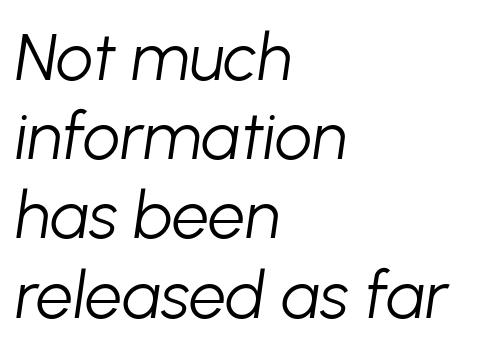
The image shows 66 px light type, italic (leaning right); set left-aligned, line spacing 1.2x, normal letter spacing, not underlined; low stroke contrast and a medium x-height.
